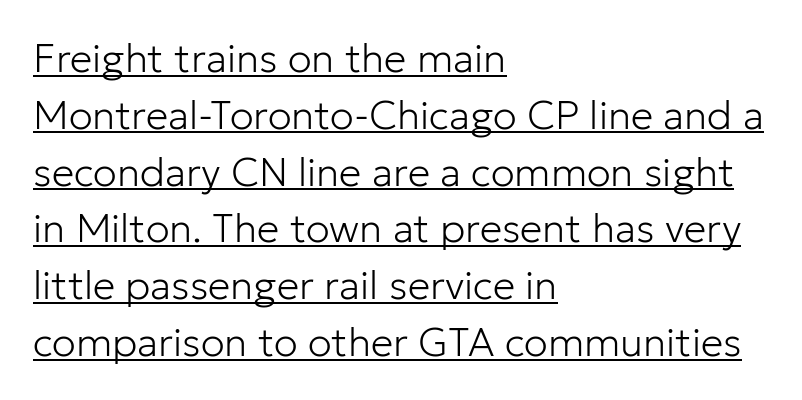
The image shows 40 px light sans-serif type, upright; set left-aligned, normal line spacing (1.42x), normal letter spacing, underlined; low stroke contrast and a medium x-height.
